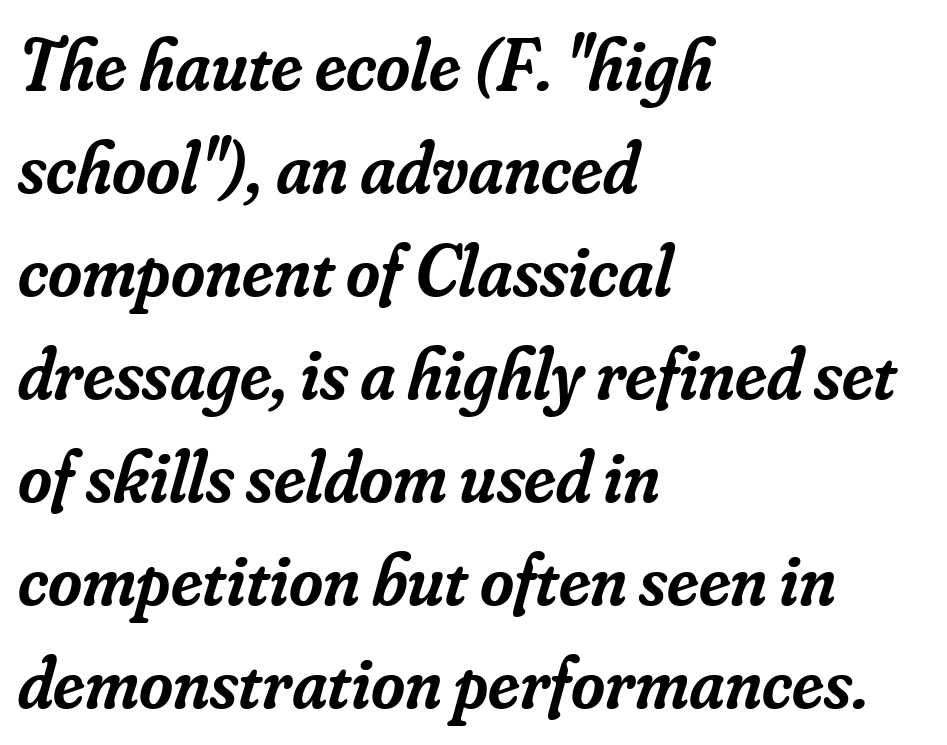
{"serif": "yes", "italic": "yes", "lean": "right", "slant_degrees": 16, "bold": "semi", "weight": "semibold", "width": "normal", "stroke_contrast": "low", "x_height": "small", "monospaced": "no", "underline": "no", "align": "left", "line_spacing": "normal", "line_spacing_ratio": 1.41, "letter_spacing": "normal", "letter_spacing_em": 0.0, "glyph_px": 73}
